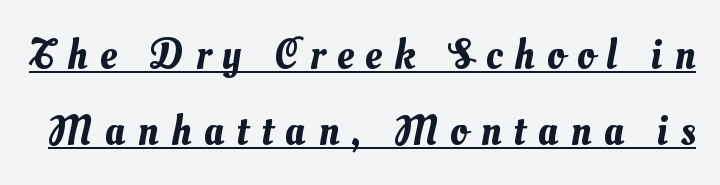
Q: Is the text underlined? A: Yes.
Q: Is the spacing between letters normal or unusually wide? A: Unusually wide.
Q: Width (condensed, normal, or wide)? A: Normal.
Q: Stroke contrast? A: Medium.
Q: x-height? A: Small.
Q: Monospaced? A: No.
